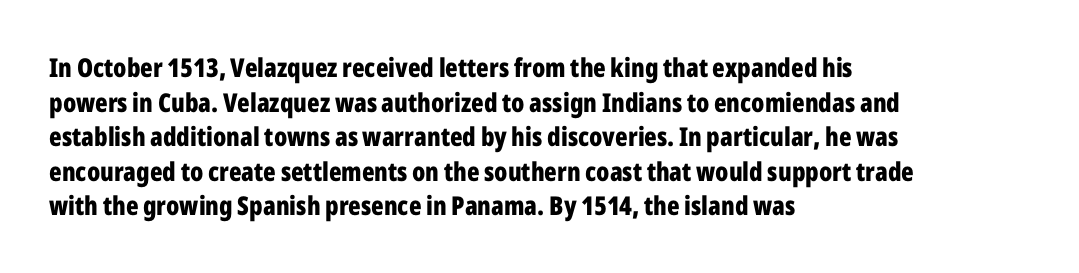
Q: Is the text bold? A: Yes.
Q: Is the text italic (slanted)? A: No, it is upright.
Q: Is the text underlined? A: No.
Q: How is the paragraph aligned? A: Left-aligned.
Q: Is the spacing between letters normal or unusually wide? A: Normal.
Q: Is the spacing between lines tight, normal or loose? A: Normal.
